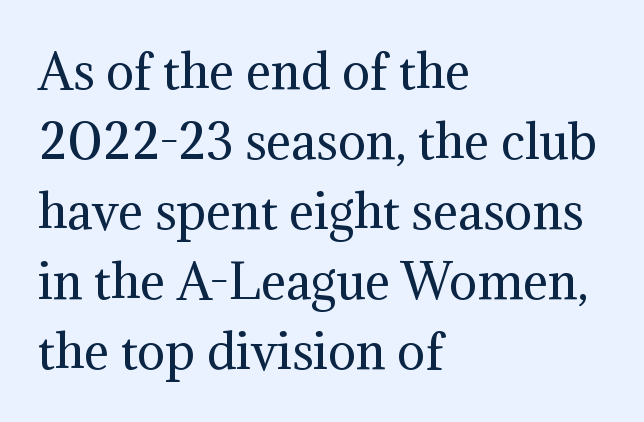
This block has exactly the height ordinary leading produces. No letter is thick-stroked: the sample isn't bold. Standard letterfit; no display-style spreading of the glyphs. Caption: multi-line text, flush left, ragged right. This is roman type, the default non-slanted kind.
